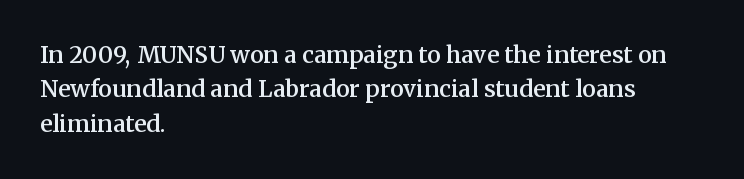
The setting favours the left margin, as ordinary paragraphs usually do. Words float on clear page, feet unadorned. If you measured baseline to baseline, you'd find a middling distance. These words are printed semibold, heavier than regular yet not bold. Does the lettering tilt? It doesn't — this is upright.
